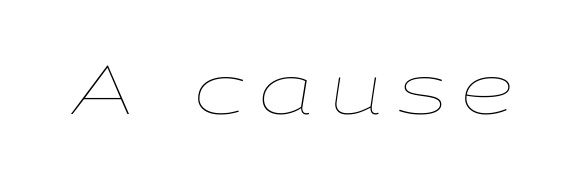
{"italic": "yes", "lean": "right", "slant_degrees": 9, "bold": "no", "weight": "thin", "width": "wide", "stroke_contrast": "low", "x_height": "medium", "monospaced": "no", "underline": "no", "letter_spacing": "wide", "letter_spacing_em": 0.22, "glyph_px": 68}
